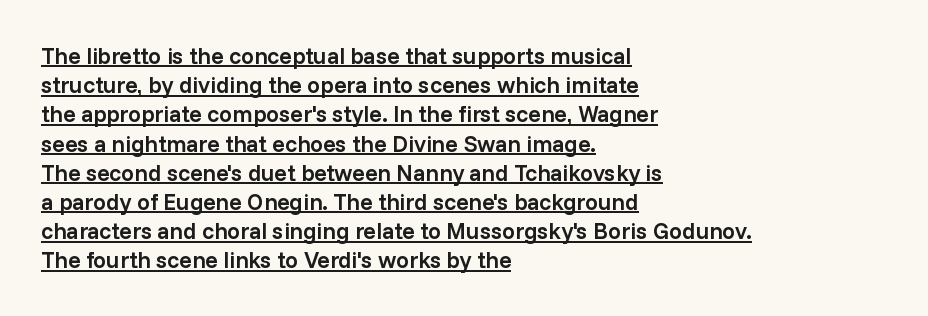
{"italic": "no", "bold": "semi", "underline": "yes", "align": "left", "line_spacing": "normal", "line_spacing_ratio": 1.27, "letter_spacing": "normal", "letter_spacing_em": 0.0, "glyph_px": 23}
